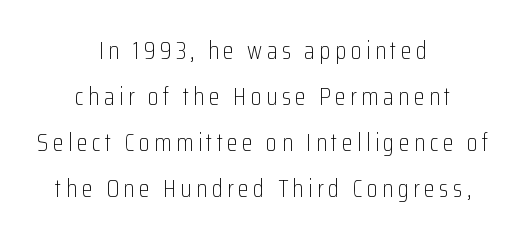
The image shows 25 px text type, upright; set centered, line spacing 1.84x, not underlined.
